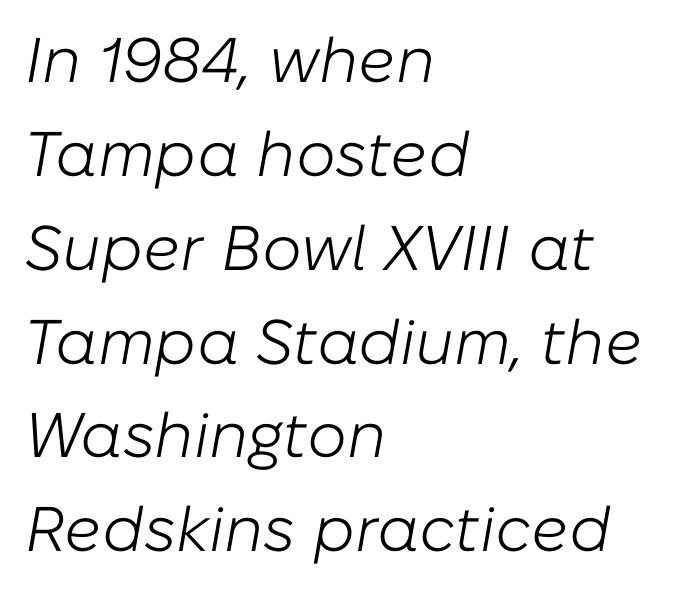
{"italic": "yes", "lean": "right", "slant_degrees": 10, "bold": "no", "weight": "light", "width": "normal", "stroke_contrast": "low", "x_height": "medium", "monospaced": "no", "underline": "no", "align": "left", "line_spacing": "normal", "line_spacing_ratio": 1.49, "letter_spacing": "normal", "letter_spacing_em": 0.0, "glyph_px": 63}
